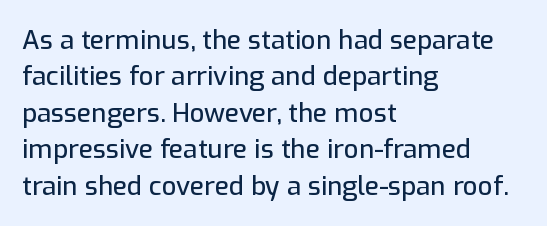
Q: Is the text italic (slanted)? A: No, it is upright.
Q: Is the text underlined? A: No.
Q: How is the paragraph aligned? A: Left-aligned.
Q: Is the spacing between letters normal or unusually wide? A: Normal.
Q: Is the spacing between lines tight, normal or loose? A: Normal.
